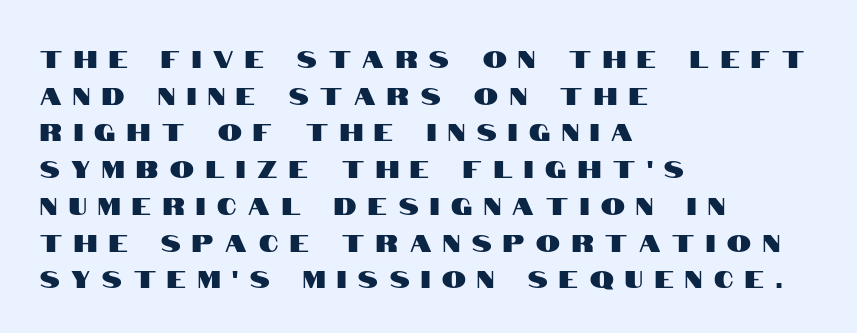
{"italic": "no", "underline": "no", "align": "left", "line_spacing": "normal", "line_spacing_ratio": 1.53, "letter_spacing": "wide", "letter_spacing_em": 0.49, "glyph_px": 24}
